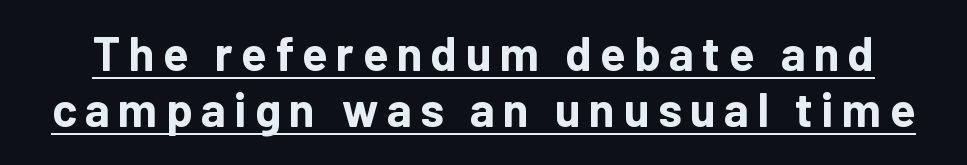
{"serif": "no", "italic": "no", "bold": "yes", "weight": "bold", "width": "normal", "stroke_contrast": "low", "x_height": "medium", "monospaced": "no", "underline": "yes", "line_spacing_ratio": 1.19, "glyph_px": 47}
